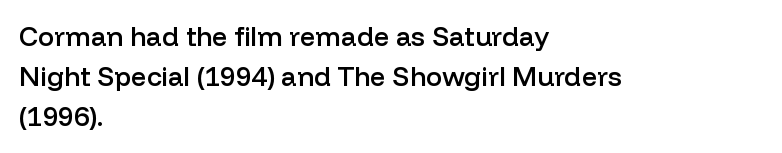
Q: Is the text bold? A: Semi-bold.
Q: Is the text italic (slanted)? A: No, it is upright.
Q: Is the text underlined? A: No.
Q: How is the paragraph aligned? A: Left-aligned.
Q: Is the spacing between letters normal or unusually wide? A: Normal.
Q: Is the spacing between lines tight, normal or loose? A: Normal.
